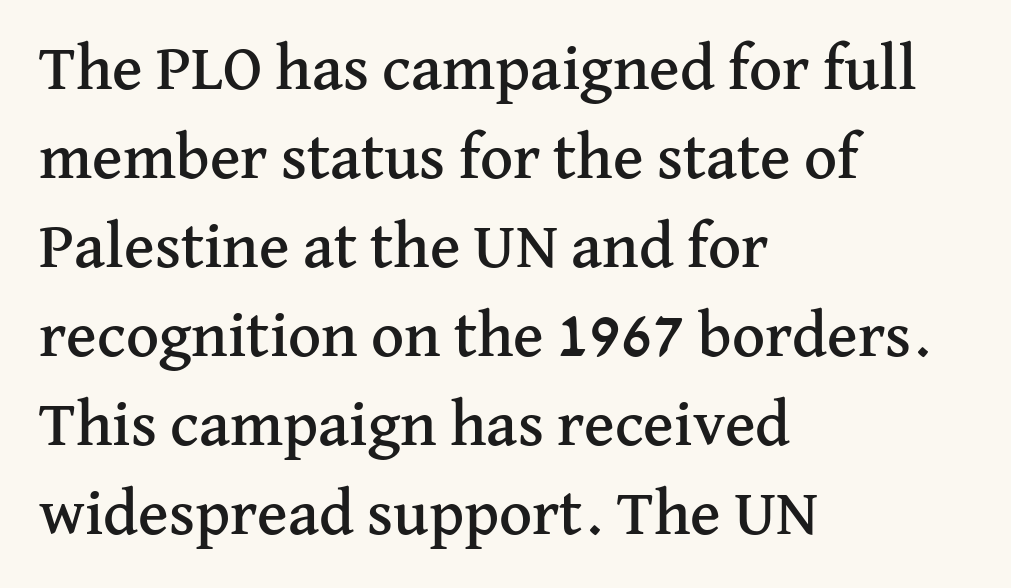
Q: Is the text italic (slanted)? A: No, it is upright.
Q: Is the typeface a serif or a sans-serif typeface? A: Serif.
Q: Is the text underlined? A: No.
Q: How is the paragraph aligned? A: Left-aligned.
Q: Is the spacing between letters normal or unusually wide? A: Normal.
Q: Is the spacing between lines tight, normal or loose? A: Normal.
Q: Width (condensed, normal, or wide)? A: Normal.
Q: Stroke contrast? A: Medium.
Q: x-height? A: Medium.
Q: Monospaced? A: No.
